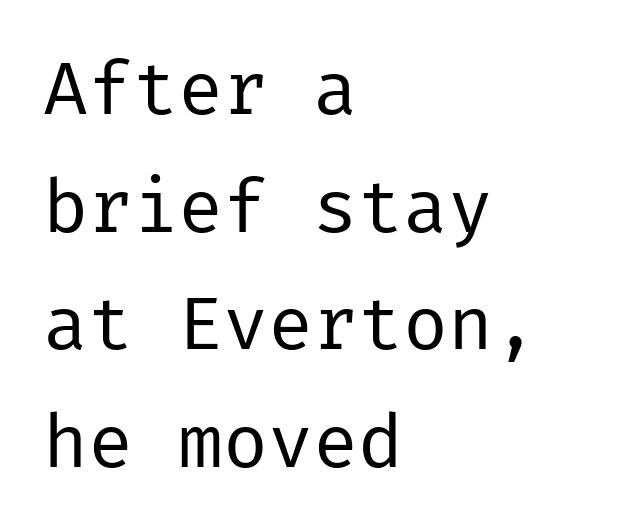
Layout note: lines flush left. The typography opts for an upright posture over an oblique one. Look at the tracking — it's just the regular setting, nothing added. The gap between lines stays unmarked. One glance says typical: line gaps are just what's usual.
